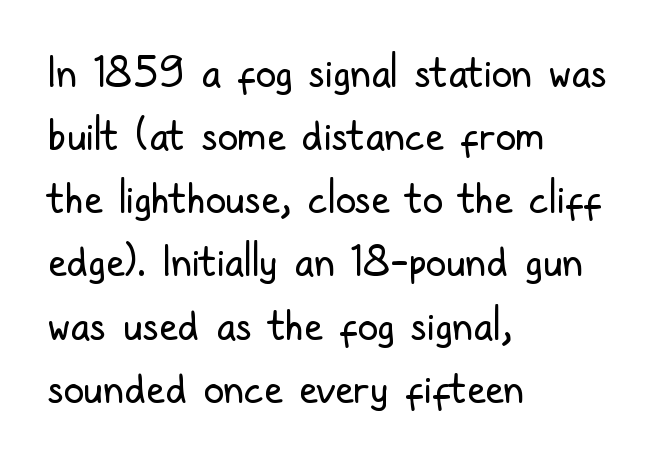
The text was rendered using a sans face with plain stroke endings. The strip under each line holds only bare page. Heaviness? Minimal to ordinary, like unemphasized prose. The compositor pushed each line to the left boundary. This sample uses plain, unmodified letter spacing.
